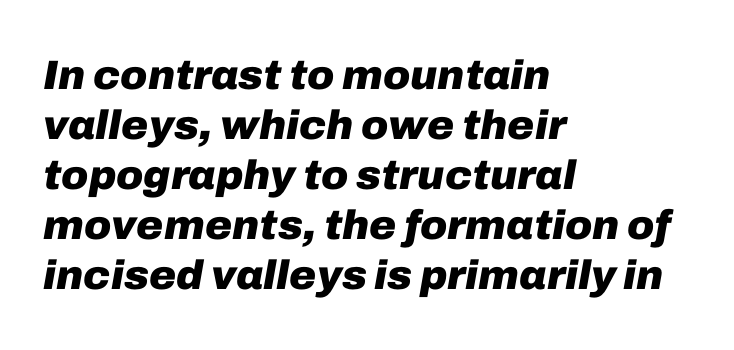
{"italic": "yes", "lean": "right", "slant_degrees": 10, "bold": "yes", "weight": "heavy", "width": "normal", "stroke_contrast": "low", "x_height": "medium", "monospaced": "no", "underline": "no", "align": "left", "line_spacing_ratio": 1.22, "letter_spacing": "normal", "letter_spacing_em": 0.0, "glyph_px": 41}
